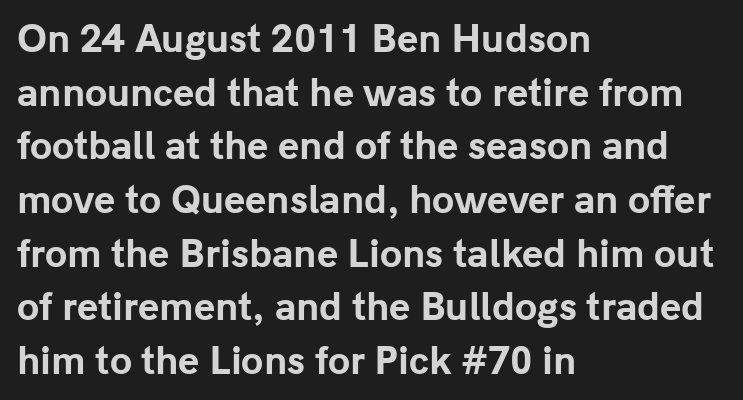
{"serif": "no", "italic": "no", "bold": "yes", "weight": "bold", "width": "normal", "stroke_contrast": "low", "x_height": "medium", "monospaced": "no", "underline": "no", "align": "left", "line_spacing": "normal", "line_spacing_ratio": 1.49, "letter_spacing": "normal", "letter_spacing_em": 0.0, "glyph_px": 36}
